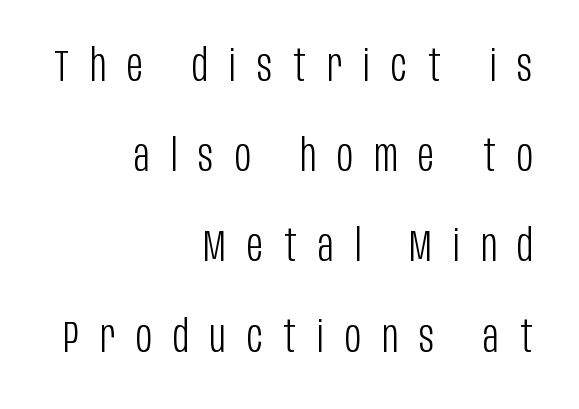
Q: Is the text bold? A: No.
Q: Is the text italic (slanted)? A: No, it is upright.
Q: Is the typeface a serif or a sans-serif typeface? A: Sans-serif.
Q: Is the text underlined? A: No.
Q: How is the paragraph aligned? A: Right-aligned.
Q: Is the spacing between letters normal or unusually wide? A: Unusually wide.
Q: Is the spacing between lines tight, normal or loose? A: Loose.
Q: Width (condensed, normal, or wide)? A: Condensed.
Q: Stroke contrast? A: Low.
Q: x-height? A: Large.
Q: Monospaced? A: No.
